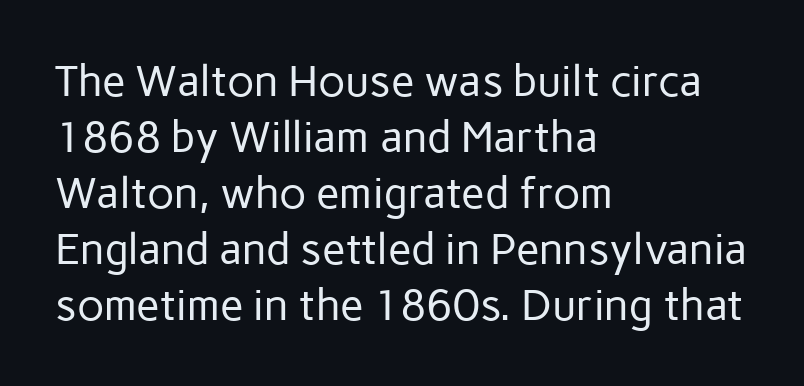
Q: Is the text bold? A: No.
Q: Is the text italic (slanted)? A: No, it is upright.
Q: Is the typeface a serif or a sans-serif typeface? A: Sans-serif.
Q: Is the text underlined? A: No.
Q: How is the paragraph aligned? A: Left-aligned.
Q: Is the spacing between letters normal or unusually wide? A: Normal.
Q: Is the spacing between lines tight, normal or loose? A: Normal.
Q: Width (condensed, normal, or wide)? A: Normal.
Q: Stroke contrast? A: Low.
Q: x-height? A: Medium.
Q: Monospaced? A: No.
